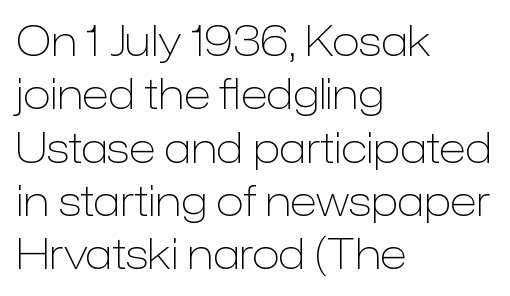
{"serif": "no", "italic": "no", "bold": "no", "weight": "light", "width": "normal", "stroke_contrast": "low", "x_height": "medium", "monospaced": "no", "underline": "no", "align": "left", "line_spacing": "normal", "line_spacing_ratio": 1.3, "letter_spacing": "normal", "letter_spacing_em": 0.0, "glyph_px": 41}
